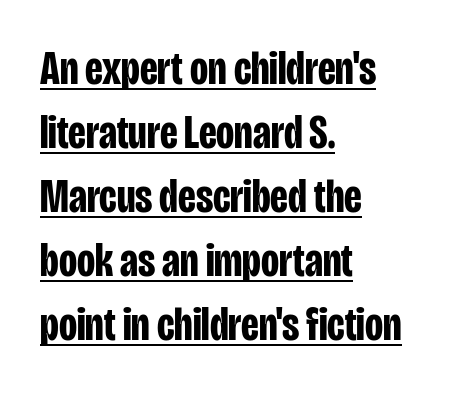
In terms of leading, this rendering sits right in the middle. Characters follow at the spacing the type designer built in. Quick note: underline on. Is this a fixed-width face? No — the glyphs have proportional, varying widths. Plenty of ink on the page — the face is bold. Compared with a centered layout, this one pins lines to the left instead.
